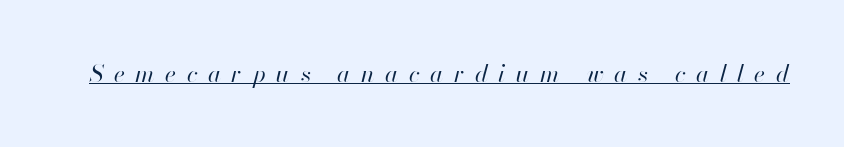
Emphasis-style slanted type is in use. The typeface has the unassuming heft of standard copy or less. Display-style spreading of the glyphs; the letterfit is very open. Every word sits above its own underline.
